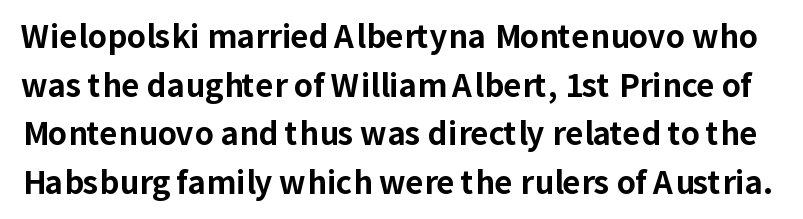
{"serif": "no", "italic": "no", "bold": "yes", "weight": "bold", "width": "normal", "stroke_contrast": "low", "x_height": "medium", "monospaced": "no", "underline": "no", "line_spacing": "normal", "line_spacing_ratio": 1.57, "letter_spacing": "normal", "letter_spacing_em": 0.0, "glyph_px": 31}
